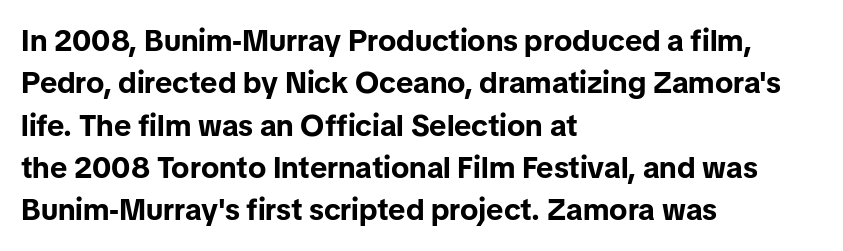
{"serif": "no", "italic": "no", "bold": "yes", "weight": "bold", "width": "normal", "stroke_contrast": "low", "x_height": "medium", "monospaced": "no", "underline": "no", "align": "left", "line_spacing": "normal", "line_spacing_ratio": 1.41, "letter_spacing": "normal", "letter_spacing_em": 0.0, "glyph_px": 30}
